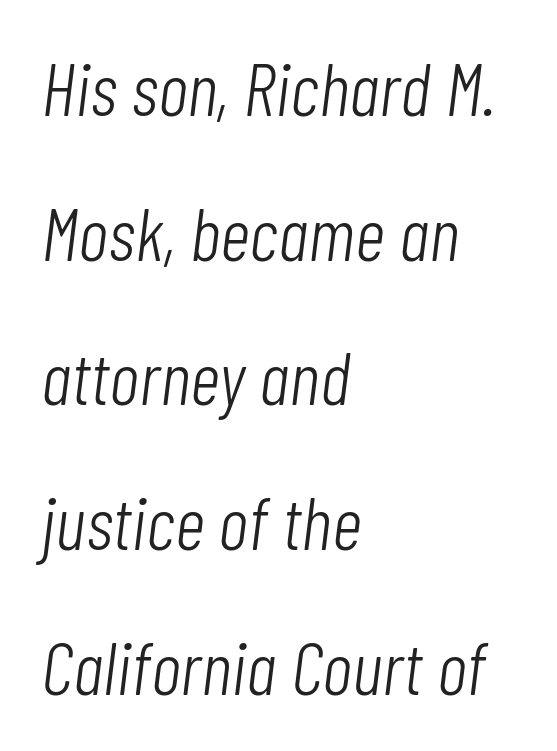
The letters look calm and open, with moderate or lighter stems. Character widths vary here, with narrow letters taking less room than wide ones. Honestly, there is no underline to notice here at all. Standard letterfit; no display-style spreading of the glyphs.
